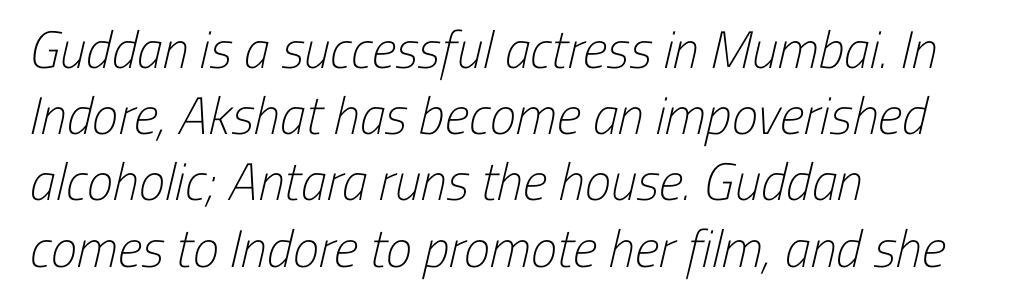
Q: Is the text bold? A: No.
Q: Is the typeface a serif or a sans-serif typeface? A: Sans-serif.
Q: Is the text underlined? A: No.
Q: How is the paragraph aligned? A: Left-aligned.
Q: Is the spacing between letters normal or unusually wide? A: Normal.
Q: Is the spacing between lines tight, normal or loose? A: Normal.
Q: Width (condensed, normal, or wide)? A: Condensed.
Q: Stroke contrast? A: Low.
Q: x-height? A: Medium.
Q: Monospaced? A: No.
